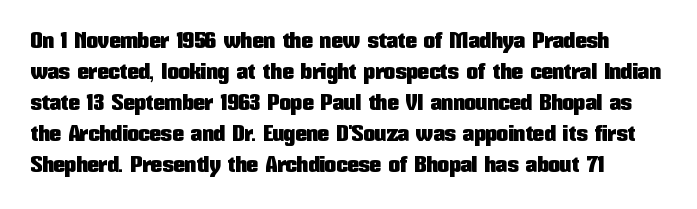
Q: Is the text italic (slanted)? A: No, it is upright.
Q: Is the text underlined? A: No.
Q: How is the paragraph aligned? A: Left-aligned.
Q: Is the spacing between letters normal or unusually wide? A: Normal.
Q: Is the spacing between lines tight, normal or loose? A: Normal.
